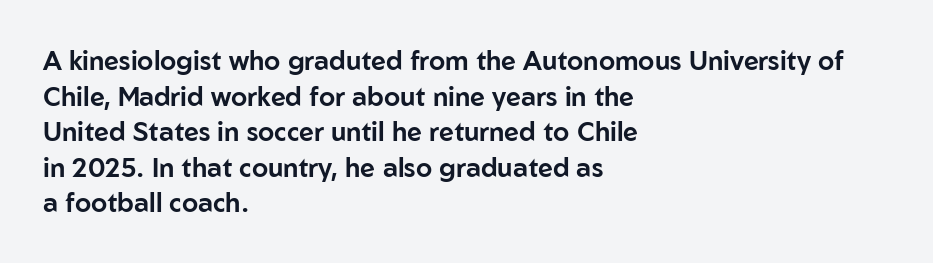
{"italic": "no", "underline": "no", "align": "left", "line_spacing": "normal", "line_spacing_ratio": 1.37, "letter_spacing": "normal", "letter_spacing_em": 0.0, "glyph_px": 26}
